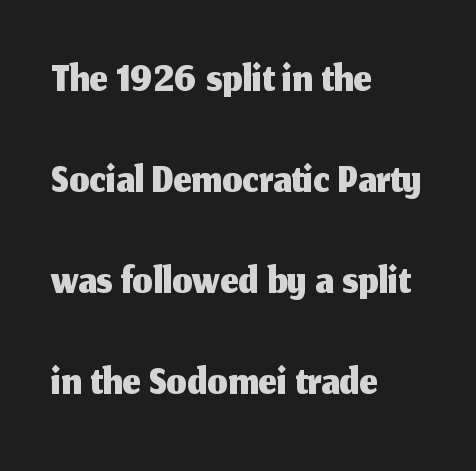
{"serif": "no", "italic": "no", "width": "normal", "stroke_contrast": "medium", "x_height": "medium", "monospaced": "no", "underline": "no", "align": "left", "line_spacing": "normal", "line_spacing_ratio": 1.58, "letter_spacing": "normal", "letter_spacing_em": 0.0, "glyph_px": 64}
